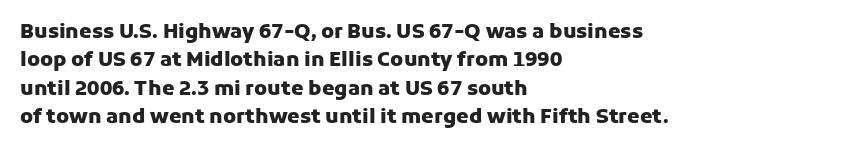
Has an underline been added? It has not. Here the glyphs are tracked normally, forming tight word shapes. Compared with typical paragraphs, the rows here are spaced about the same. The characters look thick and weighty, a clear bold.
